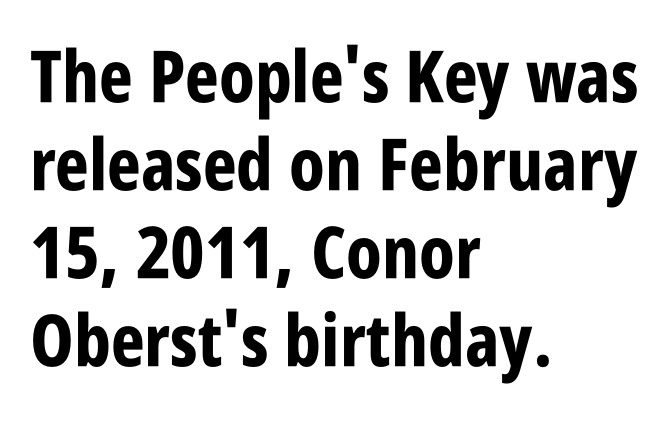
{"serif": "no", "italic": "no", "bold": "yes", "weight": "bold", "width": "condensed", "stroke_contrast": "low", "x_height": "large", "monospaced": "no", "underline": "no", "align": "left", "line_spacing_ratio": 1.22, "letter_spacing": "normal", "letter_spacing_em": 0.0, "glyph_px": 72}
